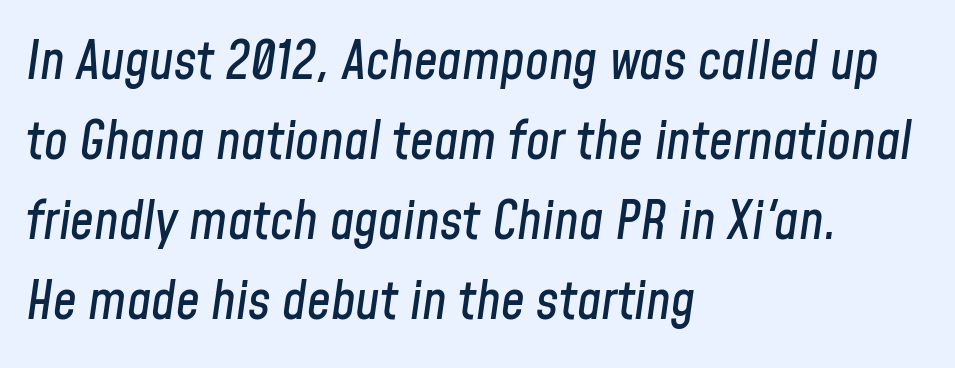
Notice how descenders clear the ascenders below comfortably — that's standard leading. If you drew a ruler down the left edge, every line would touch it. A typesetter would mark this as italic. Lines of text with bare space underneath.
